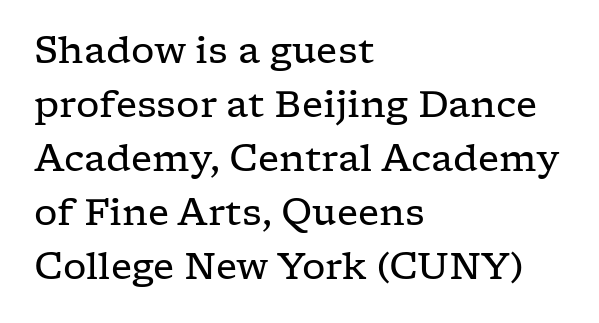
Decoration check: the copy has no underline. Compared with typical paragraphs, the rows here are spaced about the same. Counters stay open thanks to moderate or lighter strokes. This sample uses a serif face. Designer's note — italics off, roman on. The passage is arranged the way most books set body copy — flush left.
